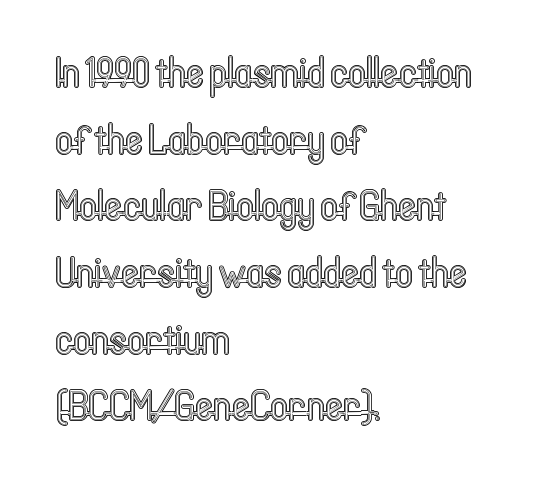
Q: Is the text italic (slanted)? A: No, it is upright.
Q: Is the text underlined? A: No.
Q: How is the paragraph aligned? A: Left-aligned.
Q: Is the spacing between letters normal or unusually wide? A: Normal.
Q: Is the spacing between lines tight, normal or loose? A: Normal.
Q: Width (condensed, normal, or wide)? A: Condensed.
Q: x-height? A: Medium.
Q: Monospaced? A: No.
